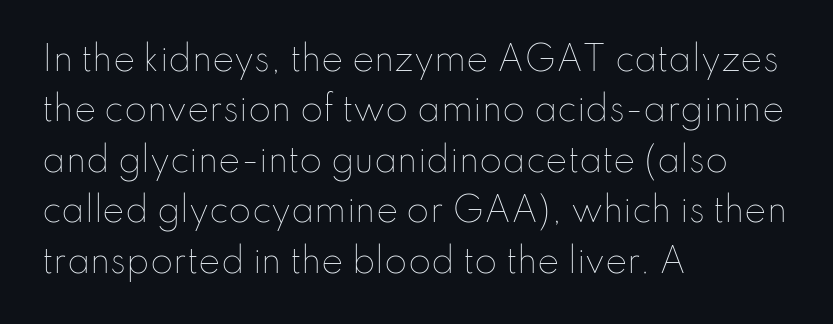
{"italic": "no", "bold": "no", "weight": "thin", "width": "normal", "stroke_contrast": "low", "x_height": "small", "monospaced": "no", "underline": "no", "align": "left", "line_spacing": "normal", "line_spacing_ratio": 1.53, "letter_spacing": "normal", "letter_spacing_em": 0.0, "glyph_px": 33}
